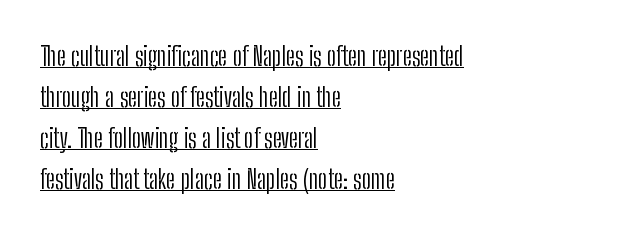
The image shows 26 px text type, upright; set left-aligned, normal line spacing (1.58x), normal letter spacing, underlined.
